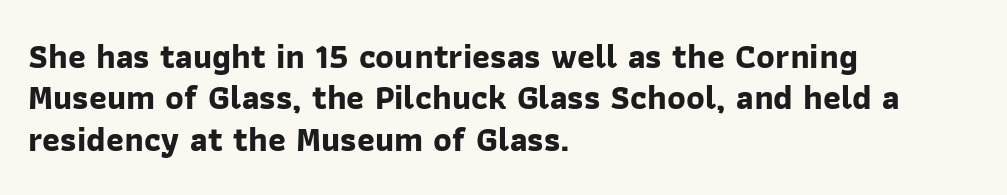
{"serif": "no", "bold": "yes", "weight": "bold", "width": "normal", "stroke_contrast": "low", "x_height": "medium", "monospaced": "no", "underline": "no", "align": "left", "line_spacing_ratio": 1.22, "letter_spacing": "normal", "letter_spacing_em": 0.0, "glyph_px": 34}
